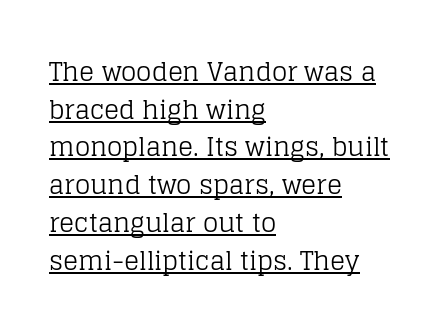
Notice how the stems are strictly vertical — no italics here. Weight: regular or lighter. The ragged edge is on the right, which tells us the setting is flush left. The rendered words wear a rule along their underside. Caption: standard tracking, unaltered. Notice how descenders clear the ascenders below comfortably — that's standard leading.
